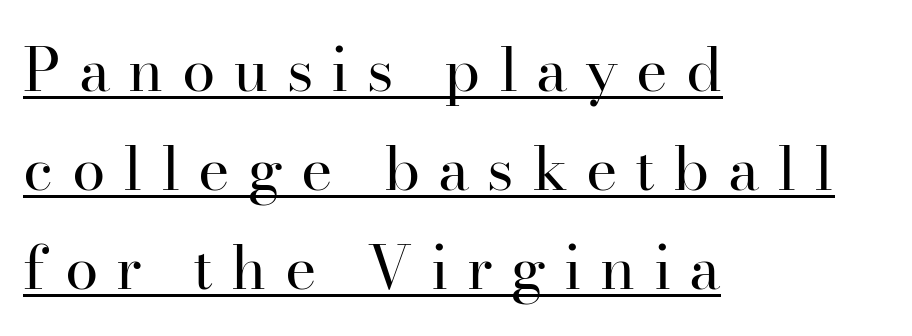
Q: Is the text bold? A: No.
Q: Is the text italic (slanted)? A: No, it is upright.
Q: Is the typeface a serif or a sans-serif typeface? A: Serif.
Q: Is the text underlined? A: Yes.
Q: How is the paragraph aligned? A: Left-aligned.
Q: Is the spacing between letters normal or unusually wide? A: Unusually wide.
Q: Is the spacing between lines tight, normal or loose? A: Normal.
Q: Width (condensed, normal, or wide)? A: Normal.
Q: Stroke contrast? A: High.
Q: x-height? A: Small.
Q: Monospaced? A: No.
